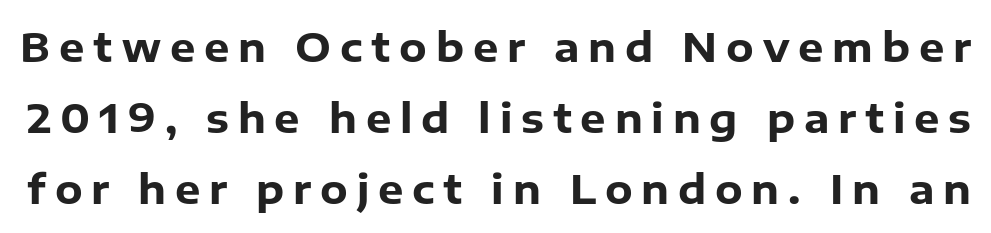
{"serif": "no", "italic": "no", "bold": "yes", "weight": "heavy", "width": "normal", "stroke_contrast": "low", "x_height": "medium", "monospaced": "no", "underline": "no", "line_spacing_ratio": 1.77, "letter_spacing": "wide", "letter_spacing_em": 0.22, "glyph_px": 40}
